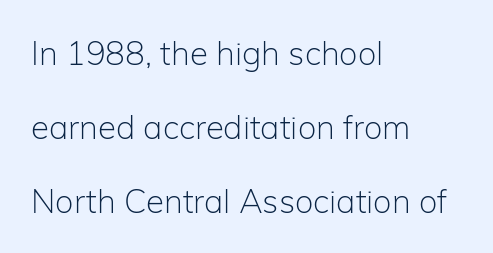
Q: Is the text bold? A: No.
Q: Is the text italic (slanted)? A: No, it is upright.
Q: Is the typeface a serif or a sans-serif typeface? A: Sans-serif.
Q: Is the text underlined? A: No.
Q: How is the paragraph aligned? A: Left-aligned.
Q: Is the spacing between letters normal or unusually wide? A: Normal.
Q: Is the spacing between lines tight, normal or loose? A: Loose.
Q: Width (condensed, normal, or wide)? A: Normal.
Q: Stroke contrast? A: Low.
Q: x-height? A: Medium.
Q: Monospaced? A: No.
